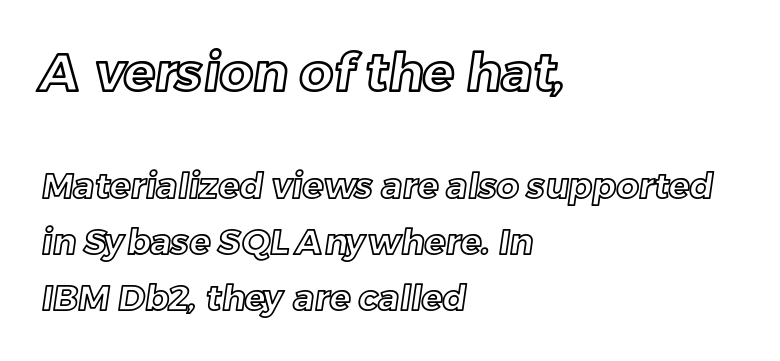
{"width": "normal", "x_height": "medium", "monospaced": "no", "underline": "no", "align": "left", "line_spacing": "normal", "line_spacing_ratio": 1.59, "letter_spacing": "normal", "letter_spacing_em": 0.0, "larger_block": "first", "size_ratio": 1.49, "glyph_px": 52}
